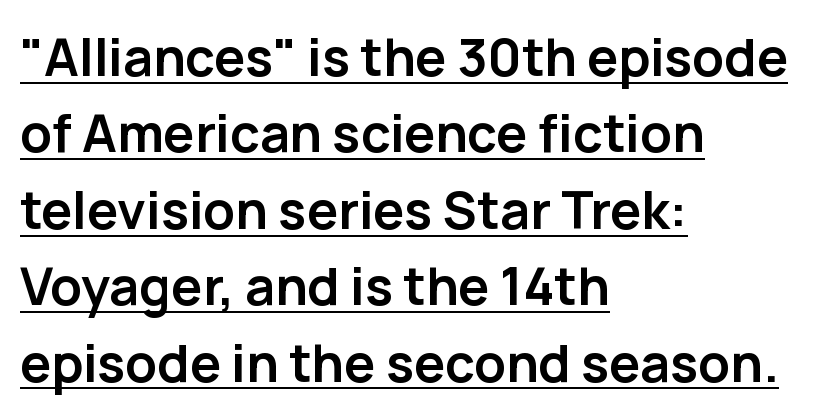
{"serif": "no", "italic": "no", "bold": "yes", "weight": "semibold", "width": "normal", "stroke_contrast": "low", "x_height": "medium", "monospaced": "no", "underline": "yes", "align": "left", "line_spacing": "normal", "line_spacing_ratio": 1.47, "letter_spacing": "normal", "letter_spacing_em": 0.0, "glyph_px": 52}
